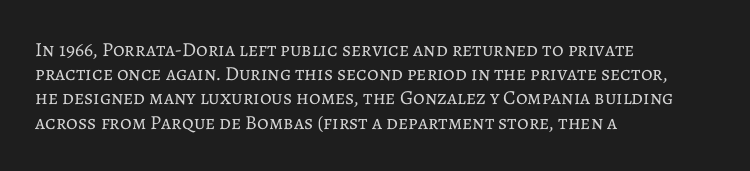
Q: Is the text bold? A: No.
Q: Is the text italic (slanted)? A: No, it is upright.
Q: Is the text underlined? A: No.
Q: How is the paragraph aligned? A: Left-aligned.
Q: Is the spacing between letters normal or unusually wide? A: Normal.
